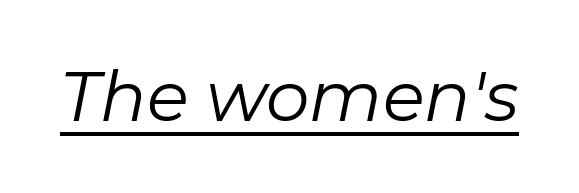
Q: Is the text bold? A: No.
Q: Is the text italic (slanted)? A: Yes, it leans right by about 11 degrees.
Q: Is the text underlined? A: Yes.
Q: Is the spacing between letters normal or unusually wide? A: Normal.
Q: Width (condensed, normal, or wide)? A: Normal.
Q: Stroke contrast? A: Low.
Q: x-height? A: Medium.
Q: Monospaced? A: No.
